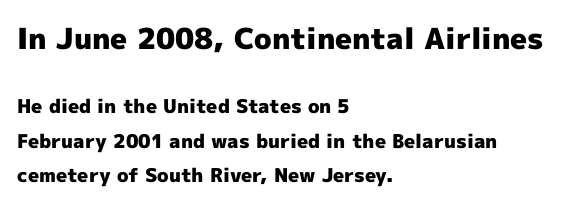
Only glyphs here, with clear space below each row. The passage shown begins with its larger block and ends with its smaller one. Look at the stroke-to-counter ratio: heavy, a bold. The text block is weighted toward the left margin, trailing off unevenly rightward. This sample has the flowing, uneven cadence of proportional lettering. Nothing unusual about the tracking: characters are spaced as the font intends.
